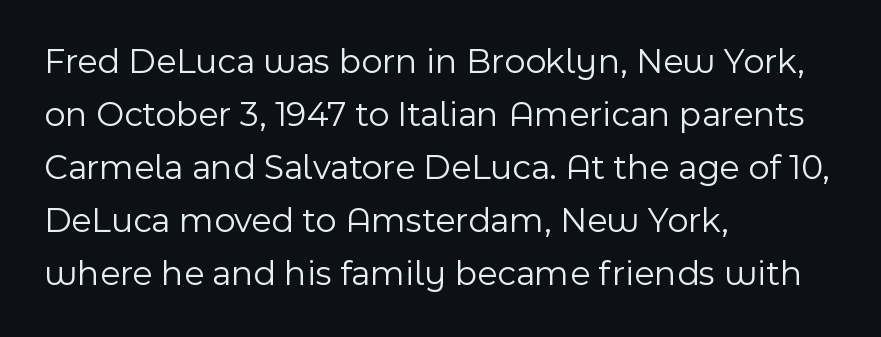
{"serif": "no", "italic": "no", "bold": "no", "weight": "light", "width": "normal", "x_height": "medium", "monospaced": "no", "underline": "no", "align": "left", "line_spacing": "normal", "line_spacing_ratio": 1.47, "letter_spacing": "normal", "letter_spacing_em": 0.0, "glyph_px": 36}
